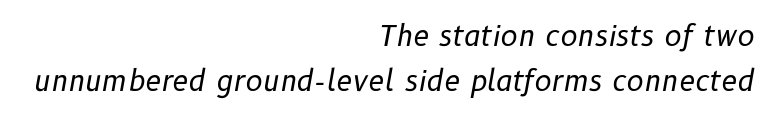
The image shows 29 px regular-weight type, italic (leaning right); set right-aligned, normal line spacing (1.54x), normal letter spacing, not underlined; low stroke contrast and a medium x-height.
